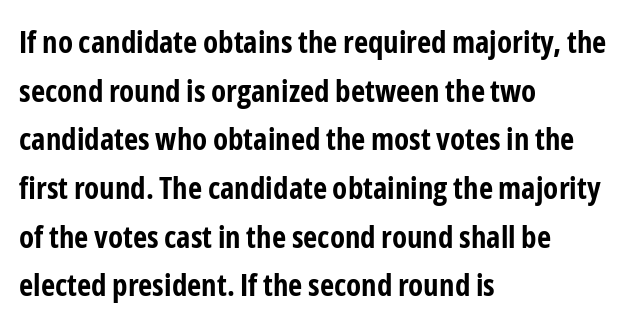
Typographically, this falls in the sans-serif category. Does the weight exceed regular? Yes, all the way to bold. Notice how descenders clear the ascenders below comfortably — that's standard leading. Inter-character spacing is left at the font's built-in metrics. Visually the block forms a straight wall on the left and a jagged coastline on the right. The foot of each line stays bare and open.
